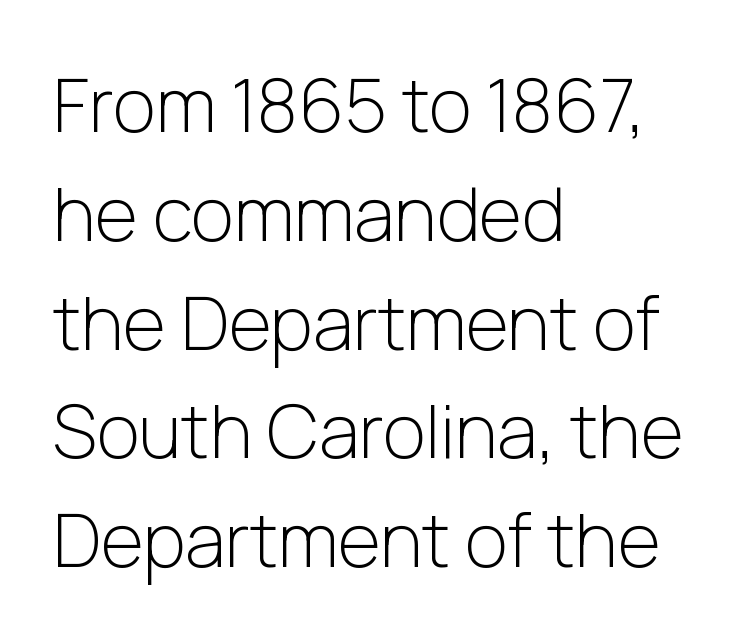
{"serif": "no", "italic": "no", "bold": "no", "weight": "light", "width": "normal", "stroke_contrast": "low", "x_height": "medium", "monospaced": "no", "underline": "no", "align": "left", "line_spacing": "normal", "line_spacing_ratio": 1.47, "letter_spacing": "normal", "letter_spacing_em": 0.0, "glyph_px": 74}
